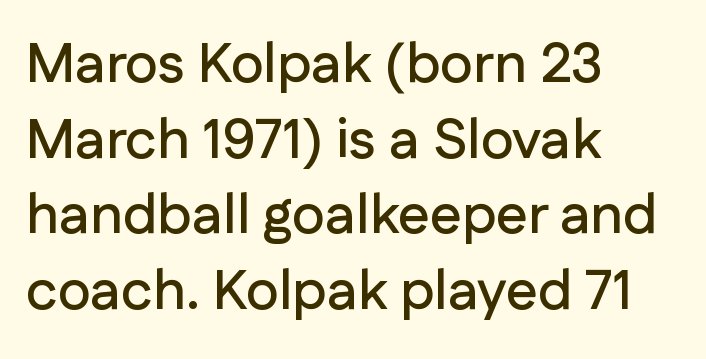
Q: Is the text italic (slanted)? A: No, it is upright.
Q: Is the typeface a serif or a sans-serif typeface? A: Sans-serif.
Q: Is the text underlined? A: No.
Q: How is the paragraph aligned? A: Left-aligned.
Q: Is the spacing between letters normal or unusually wide? A: Normal.
Q: Is the spacing between lines tight, normal or loose? A: Normal.
Q: Width (condensed, normal, or wide)? A: Normal.
Q: Stroke contrast? A: Low.
Q: x-height? A: Medium.
Q: Monospaced? A: No.
